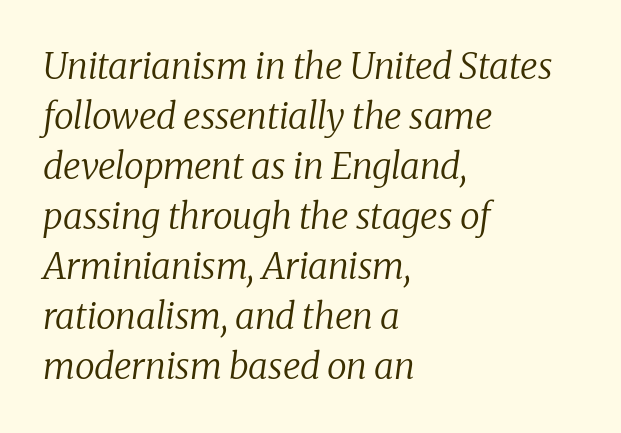
Q: Is the text bold? A: No.
Q: Is the text italic (slanted)? A: Yes, it leans right by about 8 degrees.
Q: Is the typeface a serif or a sans-serif typeface? A: Serif.
Q: Is the text underlined? A: No.
Q: How is the paragraph aligned? A: Left-aligned.
Q: Is the spacing between letters normal or unusually wide? A: Normal.
Q: Is the spacing between lines tight, normal or loose? A: Normal.
Q: Width (condensed, normal, or wide)? A: Normal.
Q: Stroke contrast? A: Low.
Q: x-height? A: Medium.
Q: Monospaced? A: No.
